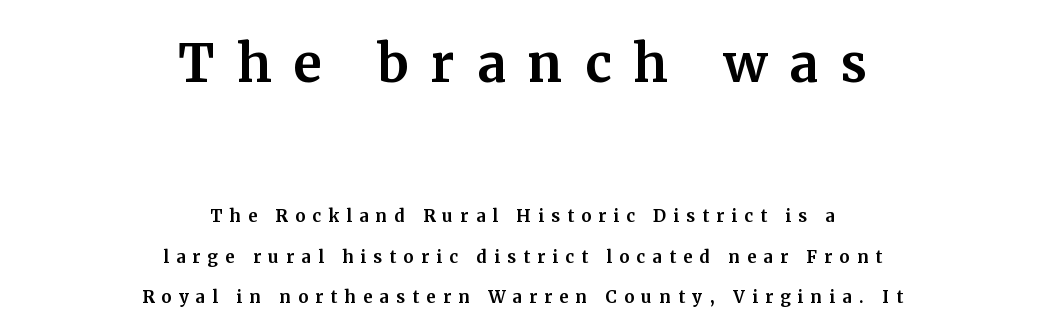
Serifs: yes, visible at the terminals of the letterforms. You can tell it's not italic because the verticals are truly vertical. Underline: absent. The tracking reads as deliberately expanded to a designer's eye. Note the varied advance widths — an 'i' is clearly narrower than an 'm'.
